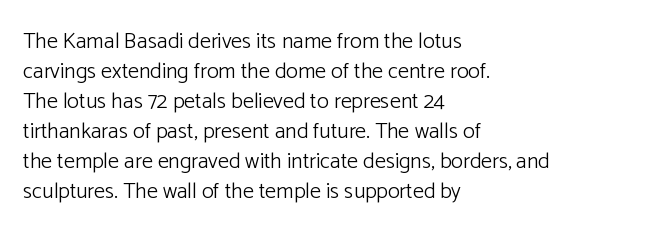
Reading down the column, the eye jumps a familiar distance to each next line. Left-aligned paragraph, ragged on the right. Check under the words: just untouched page. Nope, not italic — everything's standing straight.
